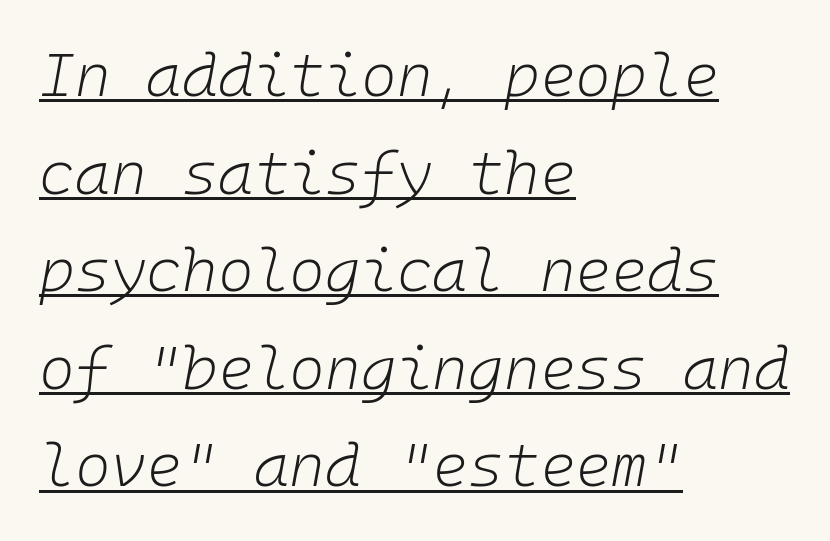
The letterforms sit at book weight or below. Honestly, the letter spacing is just normal — you wouldn't notice it. Here the designer chose a console-style face with uniform glyph widths. Emphasis is given by a line drawn under the lettering. These lines were composed using italics. Whoever set this chose a conventional vertical rhythm.
